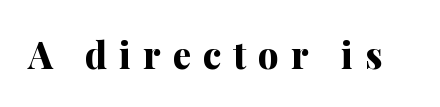
Check under the words: just untouched page. Ascenders rise straight up at ninety degrees. Strokes here are thick enough to call this a true bold. Small tapered or slab feet sit at the stroke ends, so this counts as serif. Looks like regular typesetting: each glyph gets only the width it needs. The gaps between neighbouring characters are conspicuously large.
